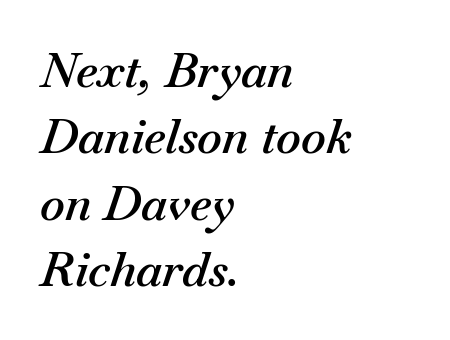
The image shows 47 px semibold type, italic (leaning right); set left-aligned, normal line spacing (1.41x), normal letter spacing, not underlined; medium stroke contrast and a small x-height.
